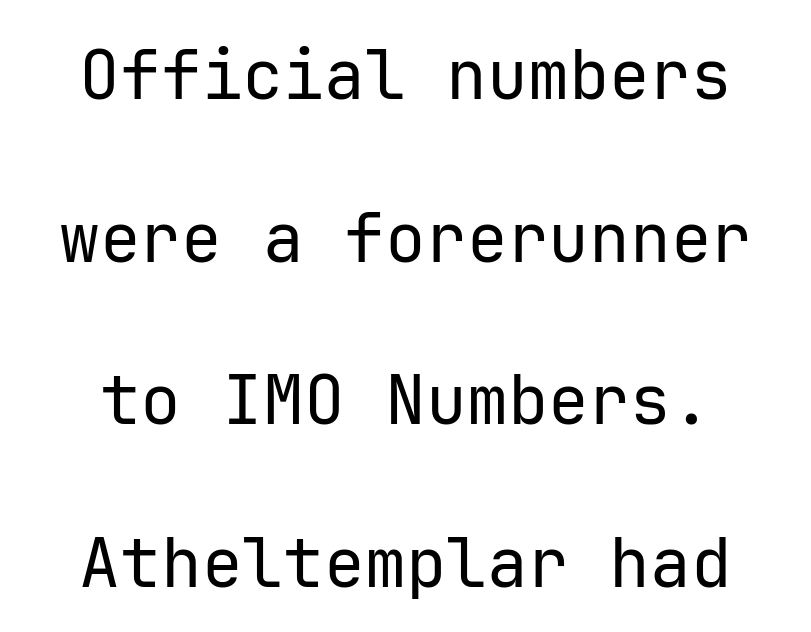
{"serif": "no", "italic": "no", "bold": "no", "weight": "regular", "width": "normal", "stroke_contrast": "low", "x_height": "medium", "monospaced": "yes", "underline": "no", "line_spacing": "loose", "line_spacing_ratio": 2.39, "letter_spacing": "normal", "letter_spacing_em": 0.0, "glyph_px": 68}
